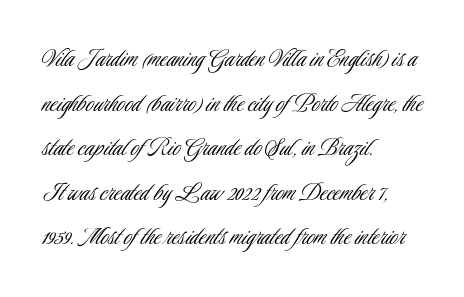
Q: Is the text bold? A: No.
Q: Is the text italic (slanted)? A: Yes.
Q: Is the typeface a serif or a sans-serif typeface? A: Sans-serif.
Q: Is the text underlined? A: No.
Q: How is the paragraph aligned? A: Left-aligned.
Q: Is the spacing between letters normal or unusually wide? A: Normal.
Q: Is the spacing between lines tight, normal or loose? A: Normal.
Q: Width (condensed, normal, or wide)? A: Condensed.
Q: Stroke contrast? A: Low.
Q: x-height? A: Small.
Q: Monospaced? A: No.
